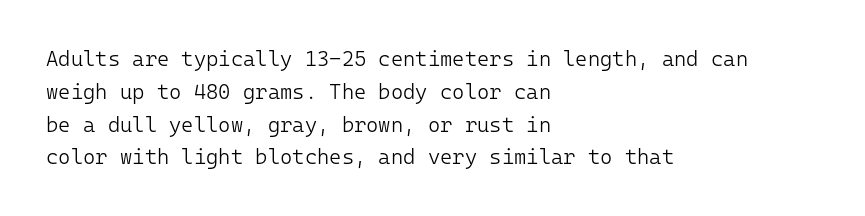
The image shows 21 px text type, upright; set left-aligned, normal line spacing (1.56x), normal letter spacing, not underlined.
